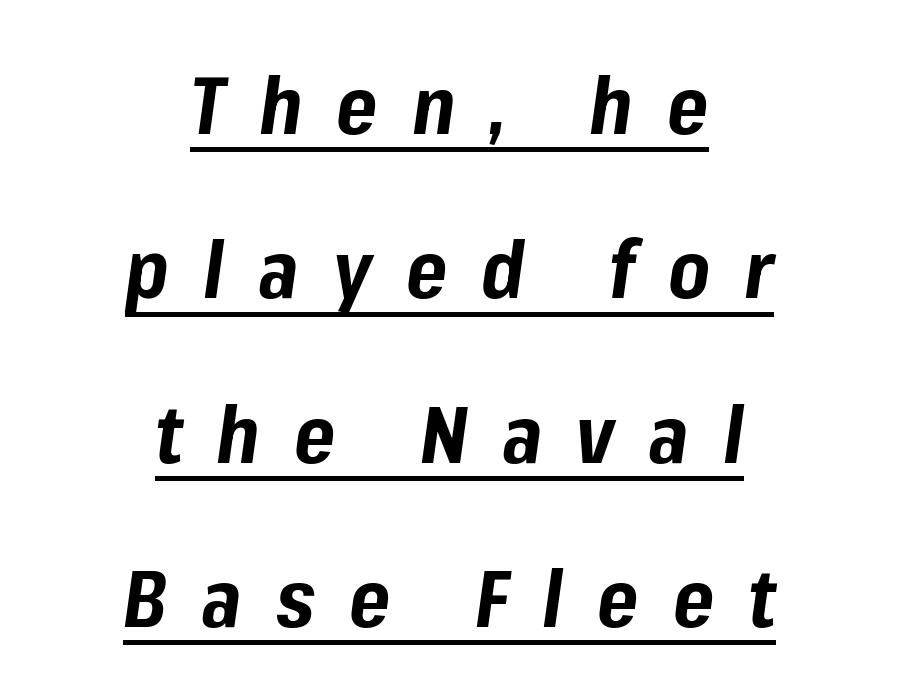
It's the slanting kind of type. A typesetter would call this heavily tracked-out type. Notice how thick the strokes are: this is what a full bold looks like. The words here are underlined.
